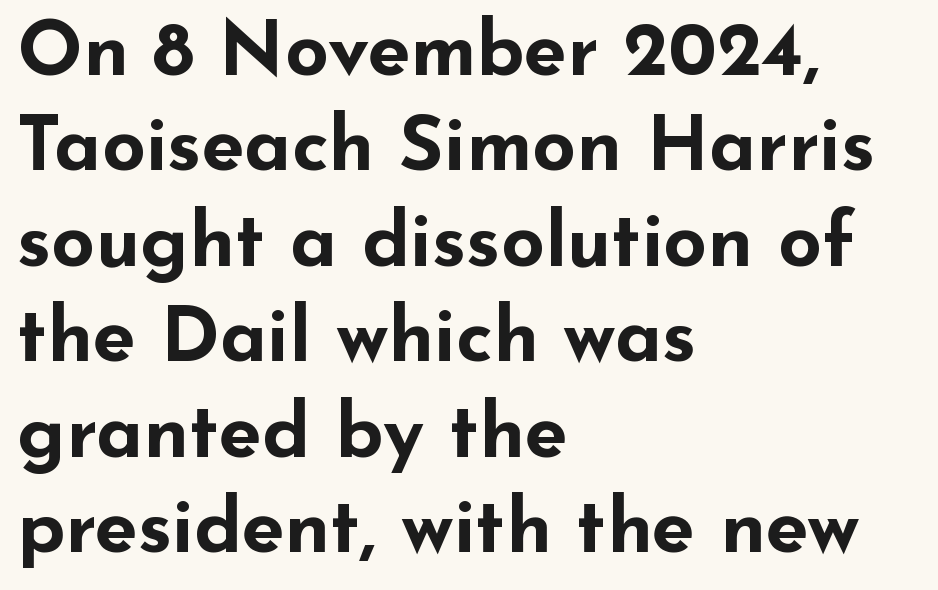
The image shows 77 px bold, wide sans-serif type, upright; set left-aligned, line spacing 1.24x, normal letter spacing, not underlined; low stroke contrast and a small x-height.
